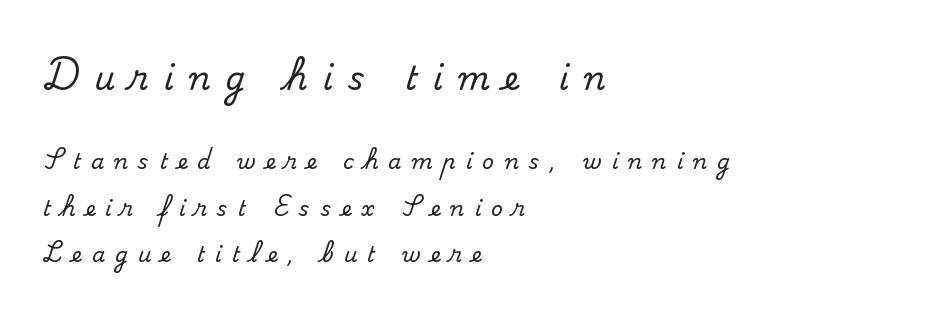
The first block has been scaled up relative to the second. The letters advance in unequal steps, a hallmark of proportional type. Regarding leading, the lines here are spaced well apart.
